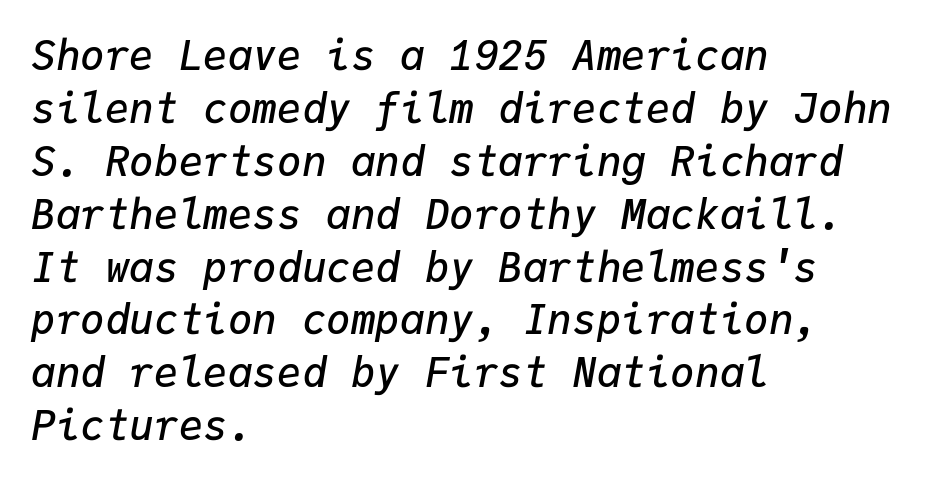
{"italic": "yes", "lean": "right", "slant_degrees": 9, "bold": "semi", "weight": "semibold", "width": "normal", "stroke_contrast": "low", "x_height": "medium", "monospaced": "yes", "underline": "no", "align": "left", "line_spacing": "normal", "line_spacing_ratio": 1.29, "letter_spacing": "normal", "letter_spacing_em": 0.0, "glyph_px": 41}
